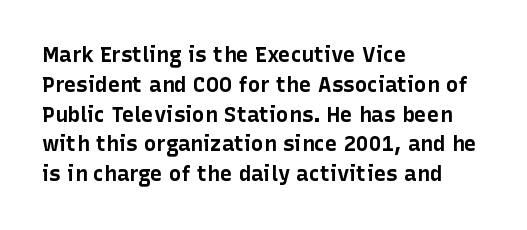
The image shows 21 px bold type, upright; set left-aligned, normal line spacing (1.42x), normal letter spacing, not underlined.
